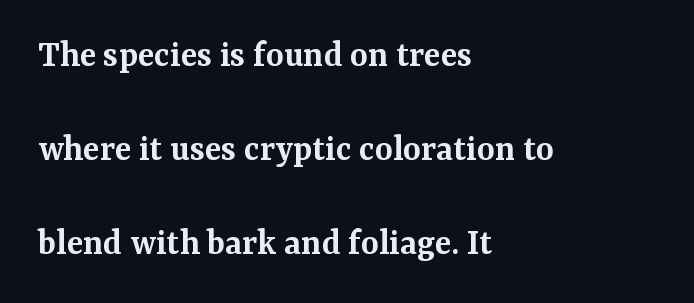
The rendering uses a semibold face; strokes are thickened but not to full bold. Each letter's strokes conclude with small projecting serifs. Italic: no, the glyphs are upright roman. Visually the block forms a straight wall on the left and a jagged coastline on the right. Does the leading feel generous? Absolutely, it's lavish. The line texture is even and compact thanks to regular tracking.
